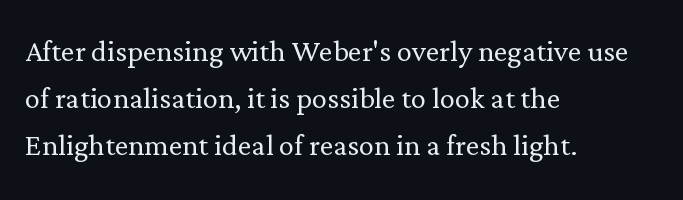
The font's upright variant was chosen for this text. Caption: face not bold, strokes unweighted. The specimen omits any rule beneath the text block's lines. Layout note: lines flush left.
